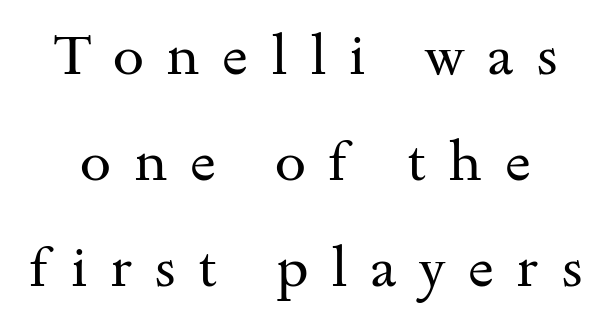
Is this a fixed-width face? No — the glyphs have proportional, varying widths. Does extra space separate the letters? Yes, quite a lot of it. Look at the bottom of the vertical strokes: they flare into serifs here. This rendering features lettering with no underline.
